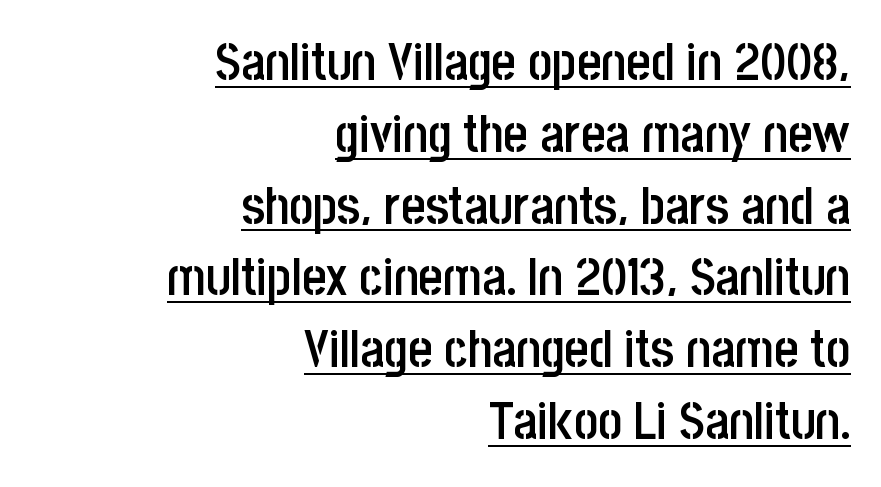
{"serif": "no", "italic": "no", "bold": "semi", "weight": "semibold", "width": "condensed", "stroke_contrast": "low", "x_height": "large", "monospaced": "no", "underline": "yes", "align": "right", "line_spacing": "normal", "line_spacing_ratio": 1.38, "letter_spacing": "normal", "letter_spacing_em": 0.0, "glyph_px": 52}
